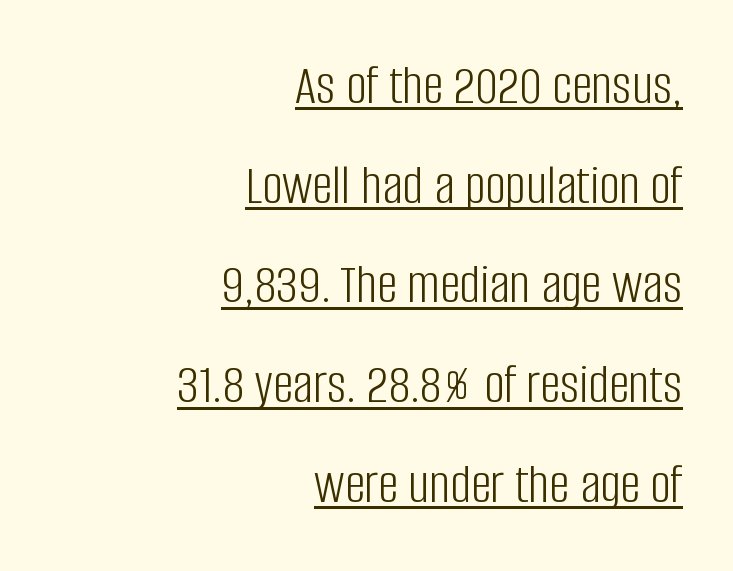
No heavy texture on the line: the type isn't bold. The face used here is a sans, in the tradition of grotesques and geometrics. The type is set solid horizontally, with unmodified tracking. Compared with undecorated copy, this sample adds a rule below the words. This is roman type, the default non-slanted kind. Note the varied advance widths — an 'i' is clearly narrower than an 'm'.
